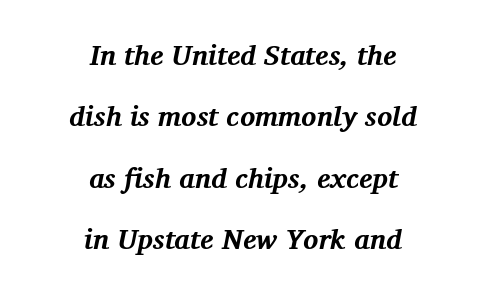
{"serif": "yes", "italic": "yes", "lean": "right", "slant_degrees": 11, "bold": "yes", "weight": "bold", "width": "normal", "stroke_contrast": "medium", "x_height": "medium", "monospaced": "no", "underline": "no", "align": "center", "line_spacing": "loose", "line_spacing_ratio": 2.19, "letter_spacing": "normal", "letter_spacing_em": 0.0, "glyph_px": 28}
